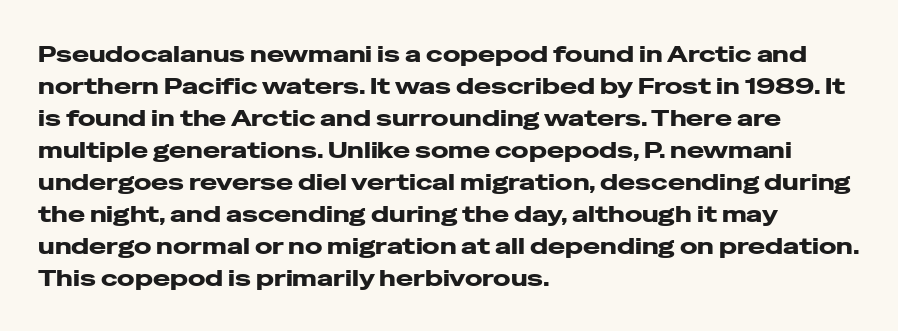
The image shows 23 px bold type, upright; set left-aligned, normal line spacing (1.39x), normal letter spacing, not underlined.
